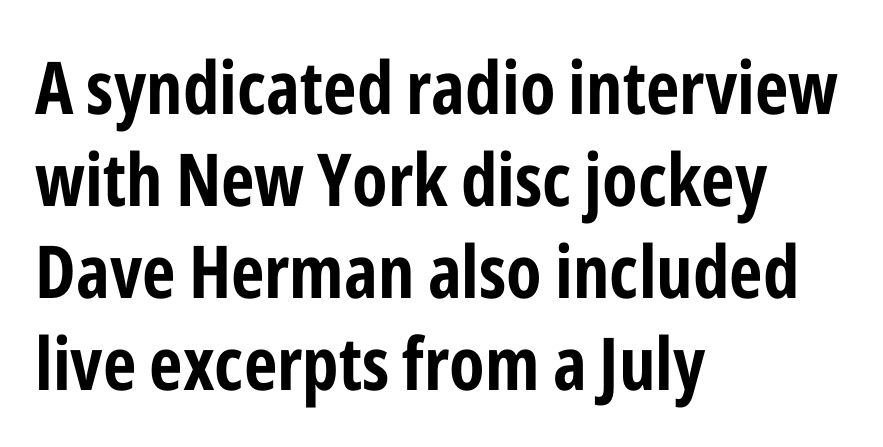
Observe the absence of serifs on each vertical stroke in this sample. Underline: absent. Is the letter spacing exaggerated? No — it looks like the ordinary default. The leading is moderate, giving the passage an even texture. Upright lettering throughout. In terms of weight, the rendering is a true, heavy bold.
